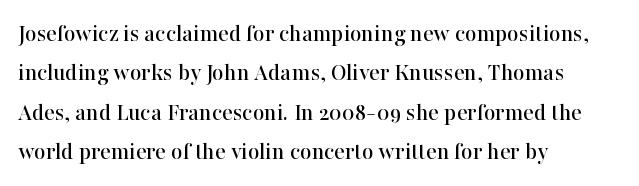
The image shows 25 px text type, upright; set left-aligned, normal line spacing (1.58x), normal letter spacing, not underlined.
